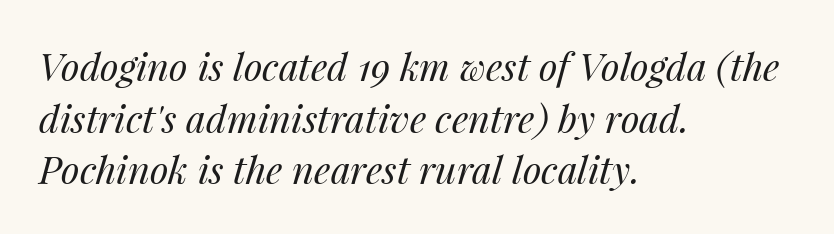
{"italic": "yes", "lean": "right", "slant_degrees": 14, "bold": "no", "weight": "regular", "width": "normal", "stroke_contrast": "medium", "x_height": "medium", "monospaced": "no", "underline": "no", "align": "left", "line_spacing": "normal", "line_spacing_ratio": 1.36, "letter_spacing": "normal", "letter_spacing_em": 0.0, "glyph_px": 38}
